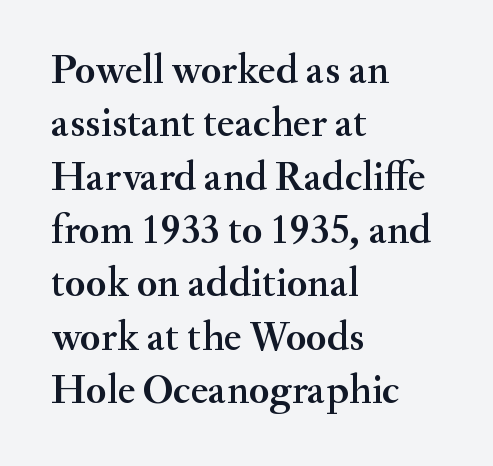
What stands out about the letter spacing? Nothing — it is the standard amount. Regarding serifs, this sample has them. Do the characters align in a grid? No, the font is proportional. Short and long lines alike share a common starting point at left.
